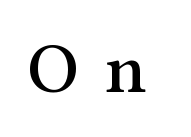
{"serif": "yes", "italic": "no", "width": "normal", "stroke_contrast": "medium", "x_height": "medium", "monospaced": "no", "underline": "no", "letter_spacing": "wide", "letter_spacing_em": 0.37, "glyph_px": 72}
